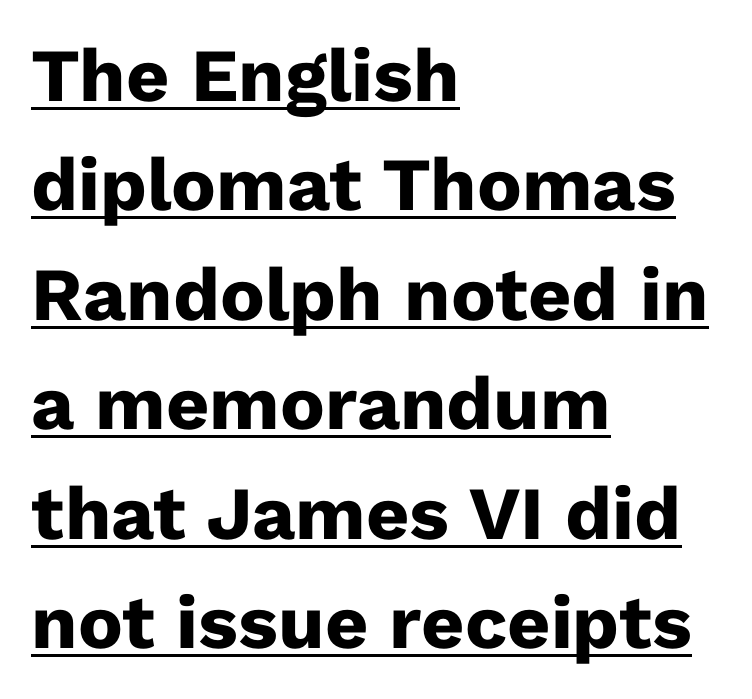
The image shows 75 px heavy sans-serif type, upright; set left-aligned, normal line spacing (1.46x), normal letter spacing, underlined; low stroke contrast and a medium x-height.
